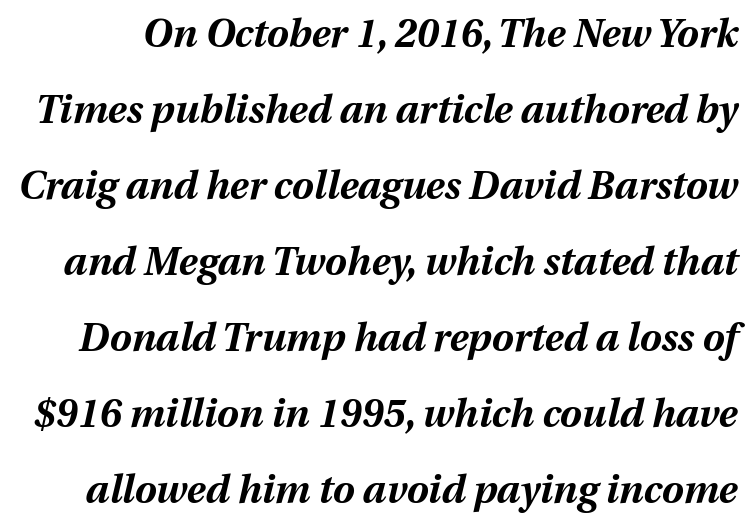
{"italic": "yes", "lean": "right", "slant_degrees": 13, "bold": "yes", "weight": "bold", "width": "normal", "stroke_contrast": "medium", "x_height": "medium", "monospaced": "no", "underline": "no", "line_spacing": "loose", "line_spacing_ratio": 1.95, "letter_spacing": "normal", "letter_spacing_em": 0.0, "glyph_px": 39}
